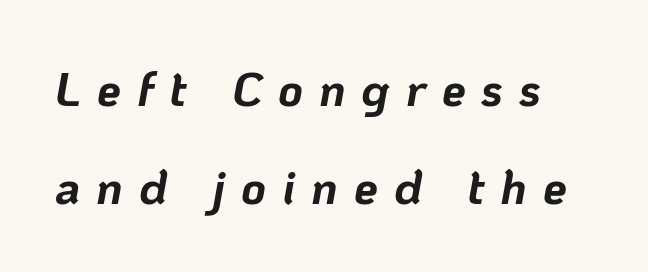
Character widths vary here, with narrow letters taking less room than wide ones. The characters look thick and weighty, a clear bold. This rendering features lettering with no underline. The letters are spread apart with noticeably loose tracking. Tall strokes in this sample are angled rather than plumb.
